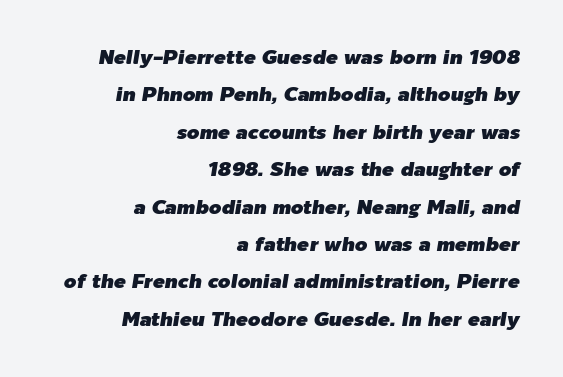
Quick note: underline off. You could call the tracking neutral — neither tight nor loose. Where is the straight margin? On the right. Observe the lean: these are italic letterforms.
